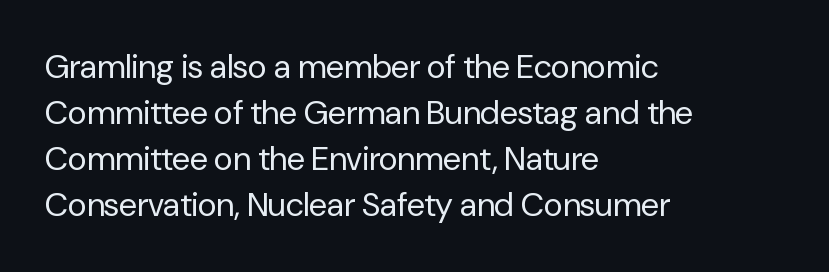
{"serif": "no", "italic": "no", "bold": "no", "weight": "regular", "width": "normal", "stroke_contrast": "low", "x_height": "medium", "monospaced": "no", "underline": "no", "align": "left", "line_spacing": "normal", "line_spacing_ratio": 1.39, "letter_spacing": "normal", "letter_spacing_em": 0.0, "glyph_px": 33}
